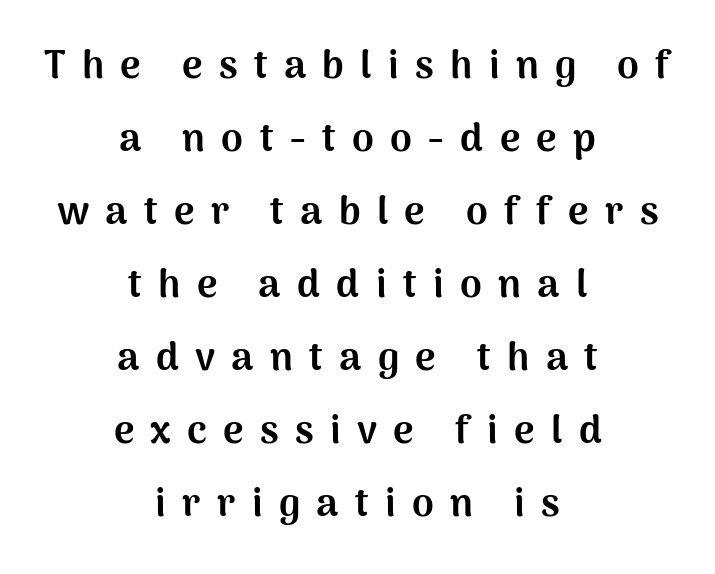
{"serif": "no", "italic": "no", "bold": "yes", "weight": "bold", "width": "normal", "stroke_contrast": "medium", "x_height": "medium", "monospaced": "no", "underline": "no", "align": "center", "line_spacing_ratio": 1.87, "letter_spacing": "wide", "letter_spacing_em": 0.42, "glyph_px": 39}
